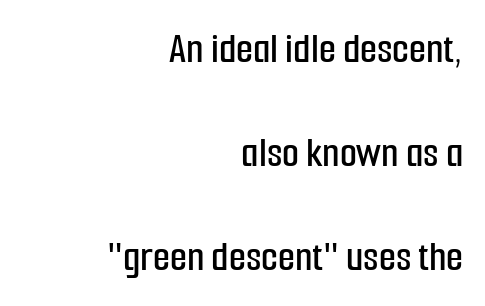
Q: Is the text italic (slanted)? A: No, it is upright.
Q: Is the typeface a serif or a sans-serif typeface? A: Sans-serif.
Q: Is the text underlined? A: No.
Q: How is the paragraph aligned? A: Right-aligned.
Q: Is the spacing between letters normal or unusually wide? A: Normal.
Q: Is the spacing between lines tight, normal or loose? A: Loose.
Q: Width (condensed, normal, or wide)? A: Condensed.
Q: Stroke contrast? A: Low.
Q: x-height? A: Medium.
Q: Monospaced? A: No.
